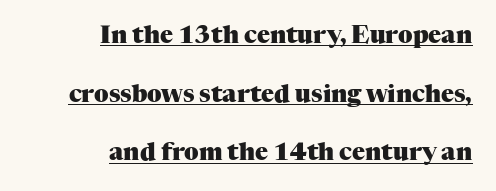
The image shows 24 px bold type, upright; set right-aligned, loose line spacing (2.44x), normal letter spacing, underlined.
